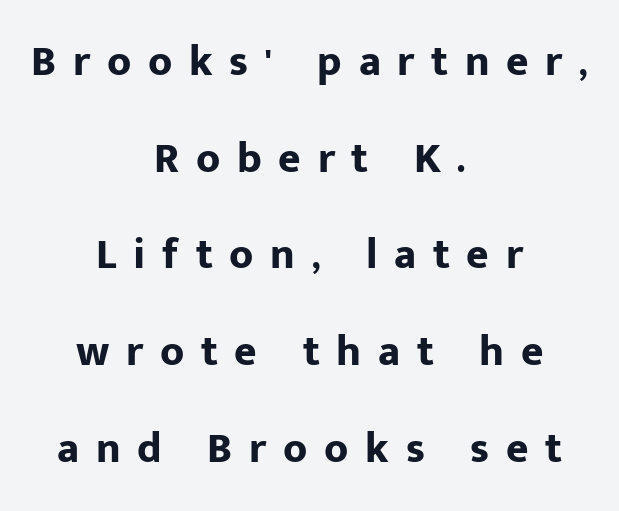
This is heavy type, rendered in bold. Tracking value appears strongly positive — letters spread wide. Caption: multi-line text, centered on the measure. Posture: upright roman. Decoration check: the copy has no underline.
